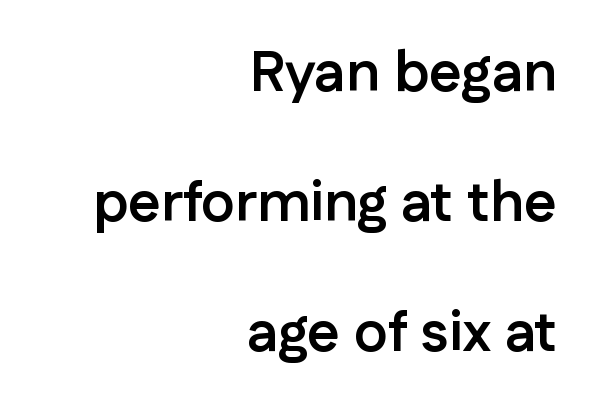
Q: Is the text bold? A: Yes.
Q: Is the text italic (slanted)? A: No, it is upright.
Q: Is the typeface a serif or a sans-serif typeface? A: Sans-serif.
Q: Is the text underlined? A: No.
Q: How is the paragraph aligned? A: Right-aligned.
Q: Is the spacing between letters normal or unusually wide? A: Normal.
Q: Is the spacing between lines tight, normal or loose? A: Loose.
Q: Width (condensed, normal, or wide)? A: Normal.
Q: Stroke contrast? A: Low.
Q: x-height? A: Medium.
Q: Monospaced? A: No.
